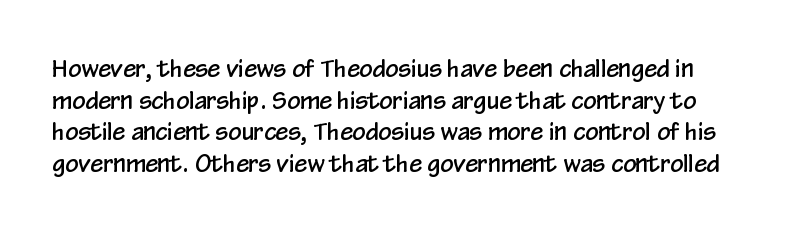
The image shows 23 px text type, upright; set normal line spacing (1.37x), normal letter spacing, not underlined.
